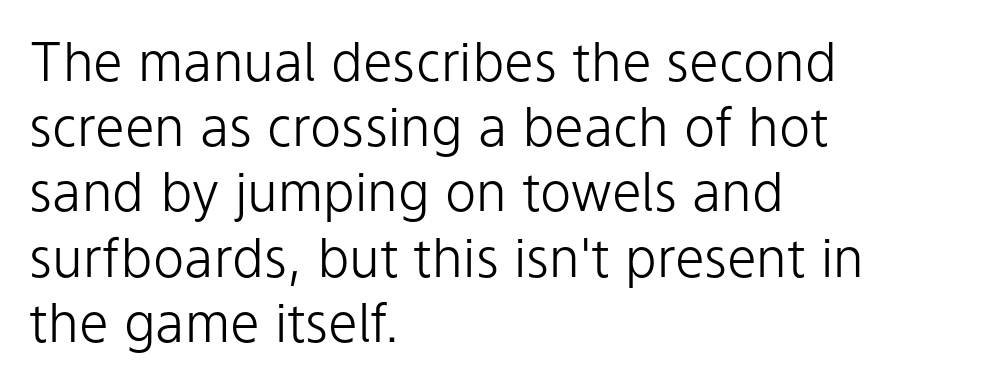
Does the lettering tilt? It doesn't — this is upright. The weight would be labelled regular, book, light, or lighter still. There is no visible air inserted between adjacent glyphs. The space beneath each line is pristine and unruled. Spacing verdict: proportional, widths tailored to each character. The rag falls on the right side of this text block.
